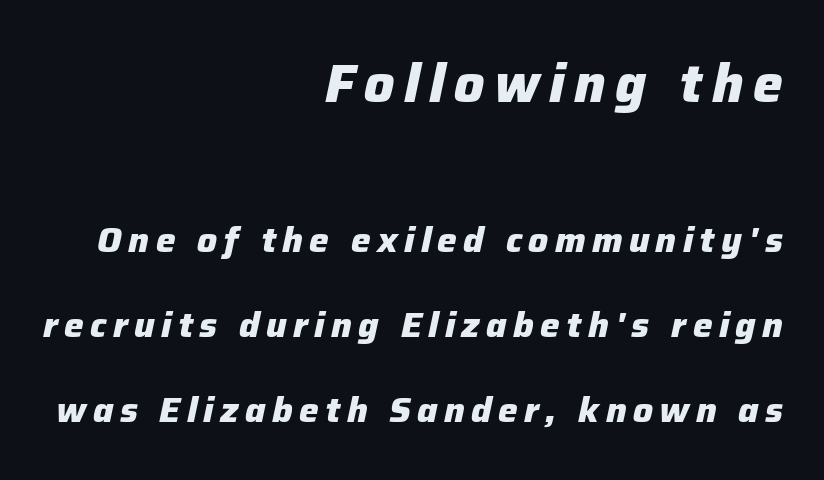
Summary of vertical rhythm: relaxed, with wide interline spacing. The glyphs are unaccompanied by any horizontal stroke below them. Character widths vary here, with narrow letters taking less room than wide ones. When letters slant like this, we call the style italic. Character size in the leading block exceeds that of the trailing block.
